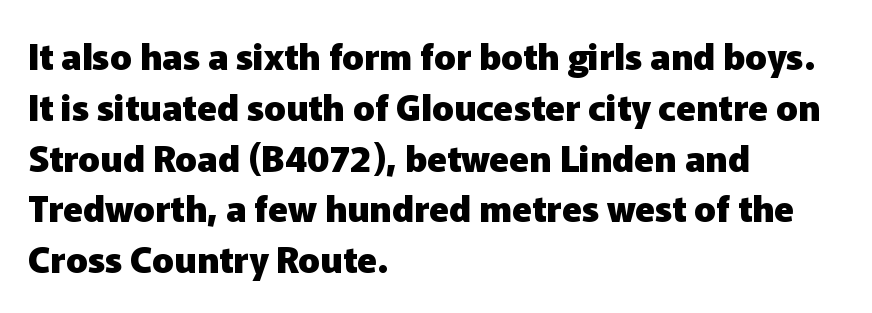
{"serif": "no", "italic": "no", "bold": "yes", "weight": "heavy", "width": "normal", "stroke_contrast": "low", "x_height": "medium", "monospaced": "no", "underline": "no", "align": "left", "line_spacing": "normal", "line_spacing_ratio": 1.41, "letter_spacing": "normal", "letter_spacing_em": 0.0, "glyph_px": 36}
